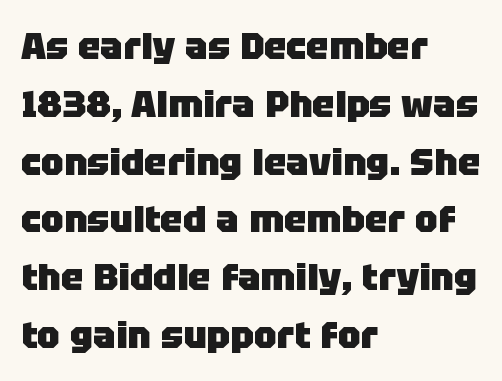
Q: Is the text bold? A: Yes.
Q: Is the text italic (slanted)? A: No, it is upright.
Q: Is the typeface a serif or a sans-serif typeface? A: Sans-serif.
Q: Is the text underlined? A: No.
Q: How is the paragraph aligned? A: Left-aligned.
Q: Is the spacing between letters normal or unusually wide? A: Normal.
Q: Is the spacing between lines tight, normal or loose? A: Normal.
Q: Width (condensed, normal, or wide)? A: Normal.
Q: Stroke contrast? A: Low.
Q: x-height? A: Large.
Q: Monospaced? A: No.
